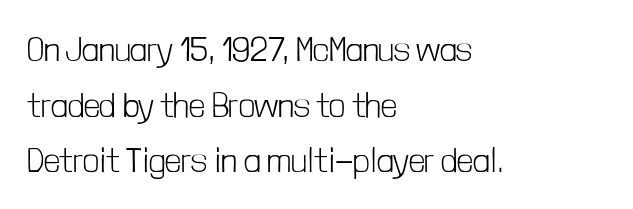
{"serif": "no", "italic": "no", "bold": "no", "weight": "light", "width": "condensed", "stroke_contrast": "low", "x_height": "medium", "monospaced": "no", "underline": "no", "align": "left", "line_spacing": "normal", "line_spacing_ratio": 1.59, "letter_spacing": "normal", "letter_spacing_em": 0.0, "glyph_px": 35}
